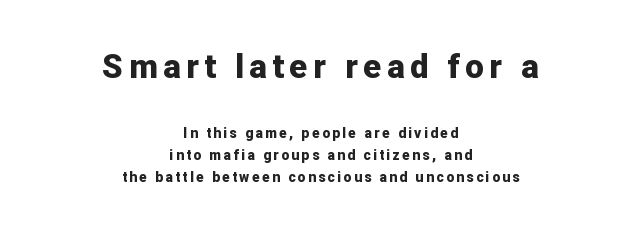
{"serif": "no", "italic": "no", "bold": "yes", "weight": "bold", "width": "normal", "stroke_contrast": "low", "x_height": "medium", "monospaced": "no", "underline": "no", "align": "center", "line_spacing": "normal", "line_spacing_ratio": 1.59, "larger_block": "first", "size_ratio": 2.36, "glyph_px": 33}
